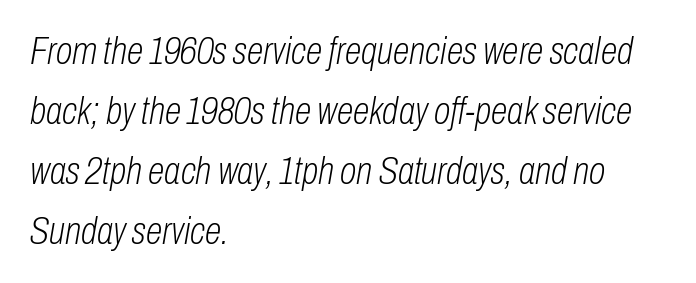
Q: Is the text bold? A: No.
Q: Is the text italic (slanted)? A: Yes, it leans right by about 10 degrees.
Q: Is the text underlined? A: No.
Q: How is the paragraph aligned? A: Left-aligned.
Q: Is the spacing between letters normal or unusually wide? A: Normal.
Q: Is the spacing between lines tight, normal or loose? A: Normal.
Q: Width (condensed, normal, or wide)? A: Condensed.
Q: Stroke contrast? A: Low.
Q: x-height? A: Medium.
Q: Monospaced? A: No.
